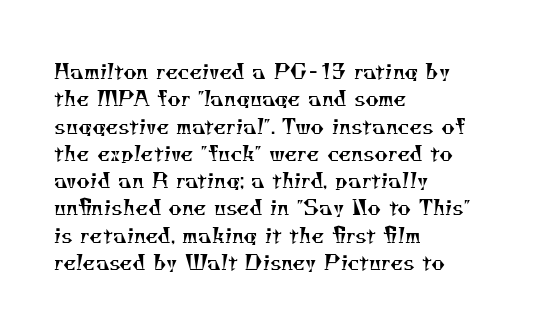
{"bold": "no", "underline": "no", "align": "left", "line_spacing": "normal", "line_spacing_ratio": 1.3, "letter_spacing": "normal", "letter_spacing_em": 0.0, "glyph_px": 21}
